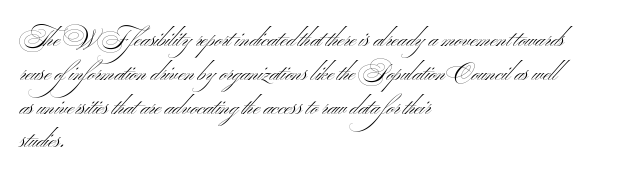
The image shows 23 px text type; set left-aligned, normal line spacing (1.47x), normal letter spacing, not underlined.
